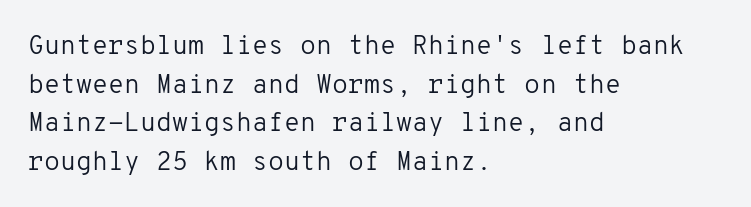
{"italic": "no", "bold": "no", "underline": "no", "align": "left", "line_spacing": "normal", "line_spacing_ratio": 1.49, "letter_spacing": "normal", "letter_spacing_em": 0.0, "glyph_px": 26}
